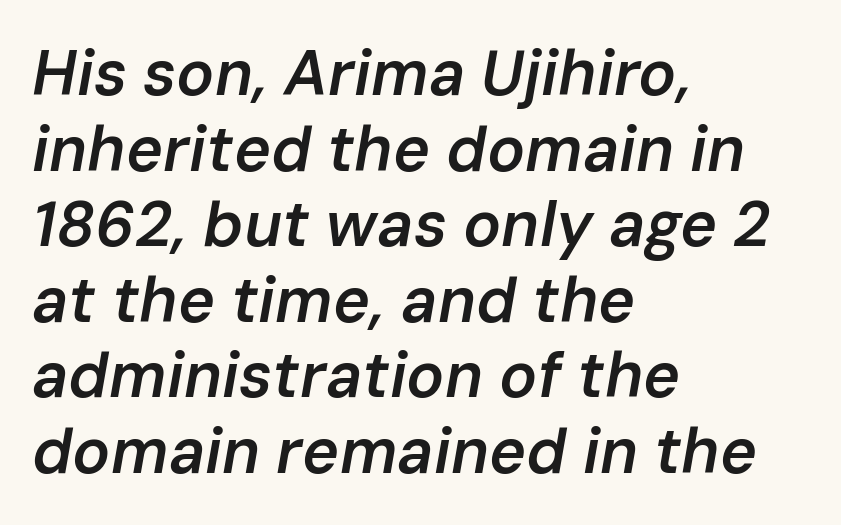
The image shows 63 px semibold type, italic (leaning right); set left-aligned, line spacing 1.2x, normal letter spacing, not underlined; low stroke contrast and a medium x-height.
